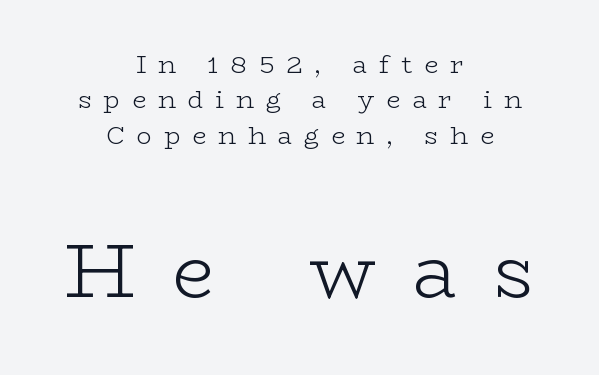
The image shows 76 px light, wide serif type, upright; set centered, normal line spacing (1.42x), unusually wide letter spacing (+0.48 em), not underlined; the second (bottom) block is 3.04x larger; low stroke contrast and a medium x-height.
